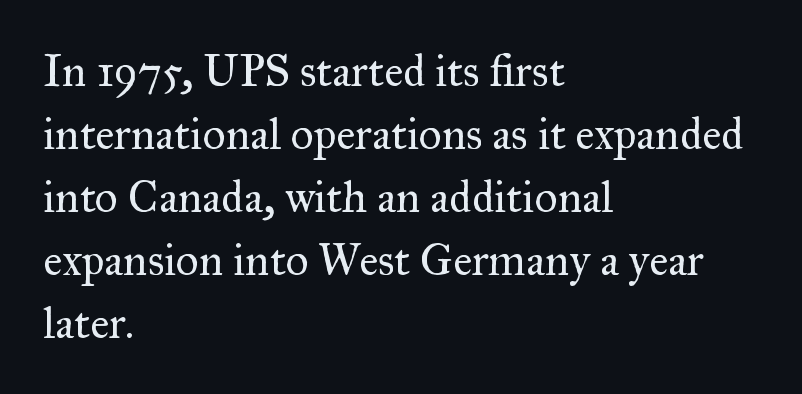
{"serif": "yes", "italic": "no", "bold": "no", "weight": "regular", "width": "normal", "stroke_contrast": "medium", "x_height": "small", "monospaced": "no", "underline": "no", "align": "left", "line_spacing": "normal", "line_spacing_ratio": 1.4, "letter_spacing": "normal", "letter_spacing_em": 0.0, "glyph_px": 45}
